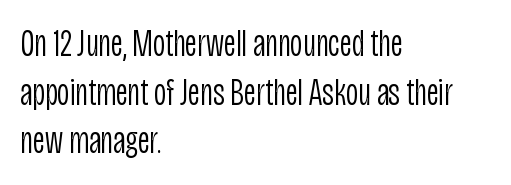
No word sits above an underline. Is this a fixed-width face? No — the glyphs have proportional, varying widths. Short note: letters normally spaced. The axis of the letterforms is exactly vertical. In terms of leading, this rendering sits right in the middle. The text was rendered using a sans face with plain stroke endings.
